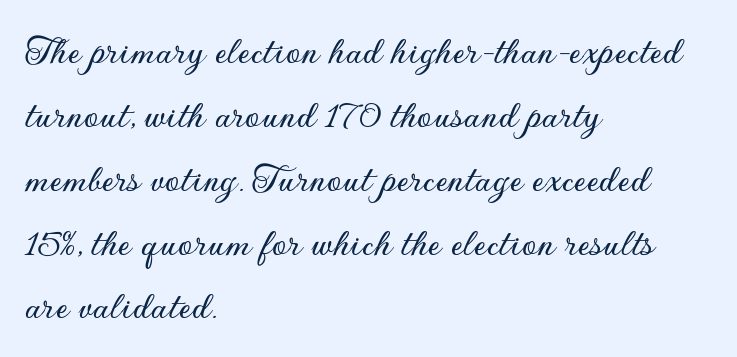
Nobody touched the tracking dial on this one. The passage shown is typeset with a sans-serif family. The string is rendered with underlining switched off. Each letter keeps its own natural width here, so spacing adapts to shape.
